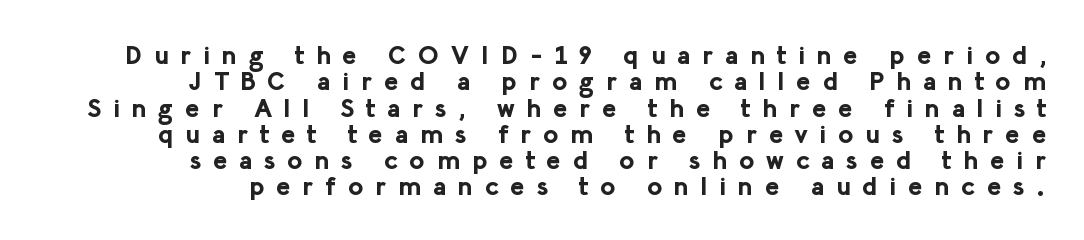
Q: Is the text bold? A: Yes.
Q: Is the text italic (slanted)? A: No, it is upright.
Q: Is the text underlined? A: No.
Q: How is the paragraph aligned? A: Right-aligned.
Q: Is the spacing between letters normal or unusually wide? A: Unusually wide.
Q: Is the spacing between lines tight, normal or loose? A: Tight.
